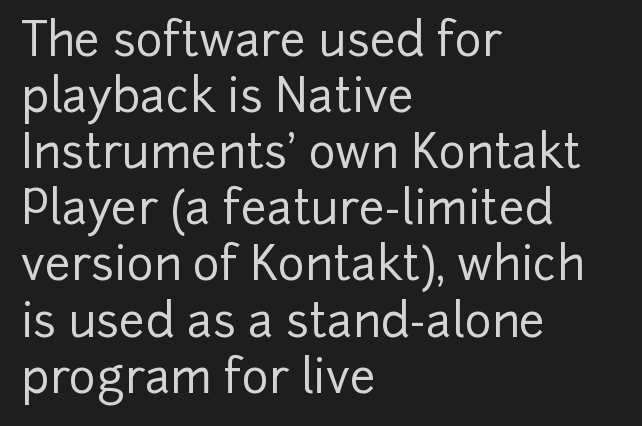
Q: Is the text italic (slanted)? A: No, it is upright.
Q: Is the typeface a serif or a sans-serif typeface? A: Sans-serif.
Q: Is the text underlined? A: No.
Q: How is the paragraph aligned? A: Left-aligned.
Q: Is the spacing between letters normal or unusually wide? A: Normal.
Q: Width (condensed, normal, or wide)? A: Normal.
Q: Stroke contrast? A: Low.
Q: x-height? A: Medium.
Q: Monospaced? A: No.
